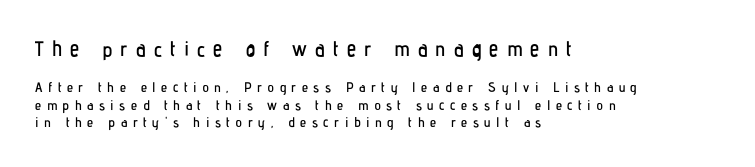
Plain, unruled lines of type. The passage shown begins with its larger block and ends with its smaller one. The rendering inserts visible extra space after every character. A student would call this left alignment; a typographer would say flush left, rag right. Style check: upright. Rows of type keep a routine distance in the vertical direction.
